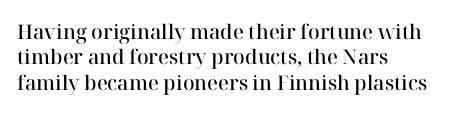
Q: Is the text bold? A: Semi-bold.
Q: Is the text italic (slanted)? A: No, it is upright.
Q: Is the text underlined? A: No.
Q: How is the paragraph aligned? A: Left-aligned.
Q: Is the spacing between letters normal or unusually wide? A: Normal.
Q: Is the spacing between lines tight, normal or loose? A: Normal.
